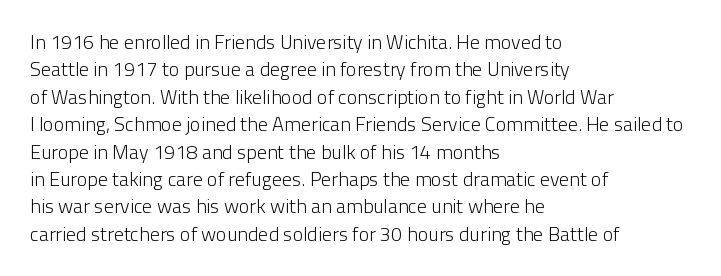
{"italic": "no", "bold": "no", "underline": "no", "align": "left", "line_spacing": "normal", "line_spacing_ratio": 1.37, "letter_spacing": "normal", "letter_spacing_em": 0.0, "glyph_px": 20}
